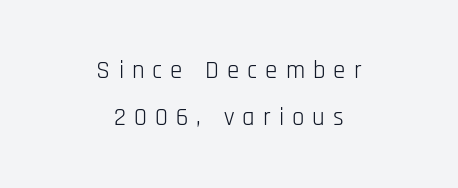
Caption: multi-line text, centered on the measure. Here the glyphs are tracked loosely, breaking word shapes into spaced letters. Notice how the stems are strictly vertical — no italics here. Each row of text sits above clean, open space.
